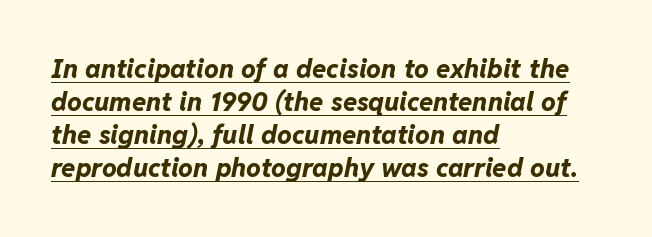
The image shows 26 px bold type, italic (leaning right); set left-aligned, normal line spacing (1.27x), normal letter spacing, underlined.
